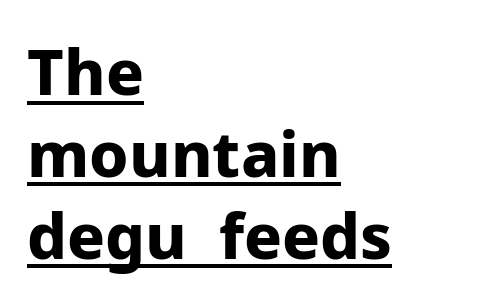
Q: Is the text bold? A: Yes.
Q: Is the text italic (slanted)? A: No, it is upright.
Q: Is the typeface a serif or a sans-serif typeface? A: Sans-serif.
Q: Is the text underlined? A: Yes.
Q: How is the paragraph aligned? A: Left-aligned.
Q: Is the spacing between letters normal or unusually wide? A: Normal.
Q: Is the spacing between lines tight, normal or loose? A: Normal.
Q: Width (condensed, normal, or wide)? A: Normal.
Q: Stroke contrast? A: Low.
Q: x-height? A: Medium.
Q: Monospaced? A: No.
